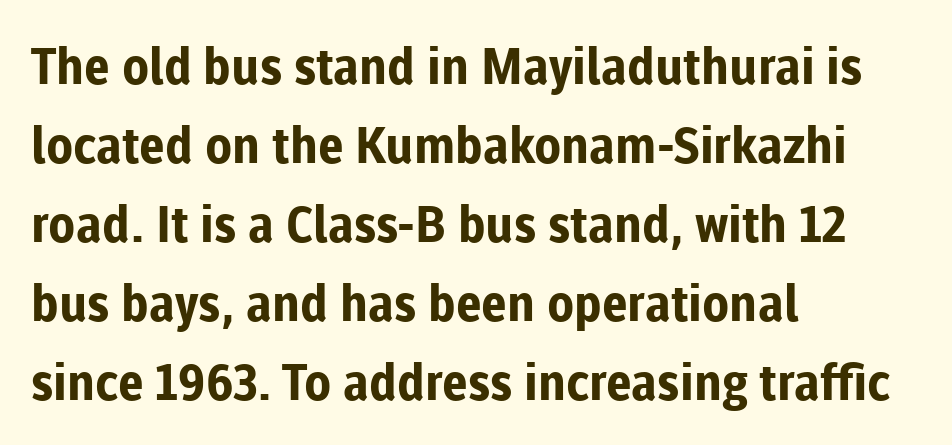
The image shows 50 px bold sans-serif type, upright; set left-aligned, normal line spacing (1.58x), normal letter spacing, not underlined; low stroke contrast and a medium x-height.
